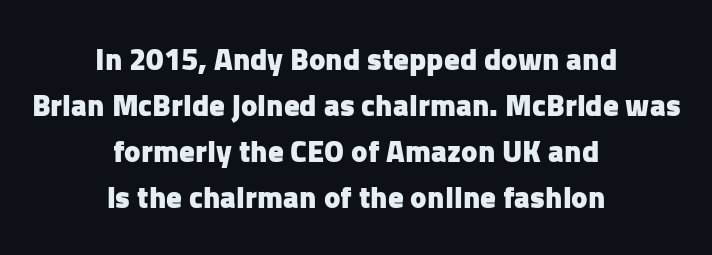
Q: Is the text bold? A: Yes.
Q: Is the text italic (slanted)? A: No, it is upright.
Q: Is the typeface a serif or a sans-serif typeface? A: Sans-serif.
Q: Is the text underlined? A: No.
Q: How is the paragraph aligned? A: Centered.
Q: Is the spacing between letters normal or unusually wide? A: Normal.
Q: Is the spacing between lines tight, normal or loose? A: Normal.
Q: Width (condensed, normal, or wide)? A: Normal.
Q: Stroke contrast? A: Low.
Q: x-height? A: Medium.
Q: Monospaced? A: No.
